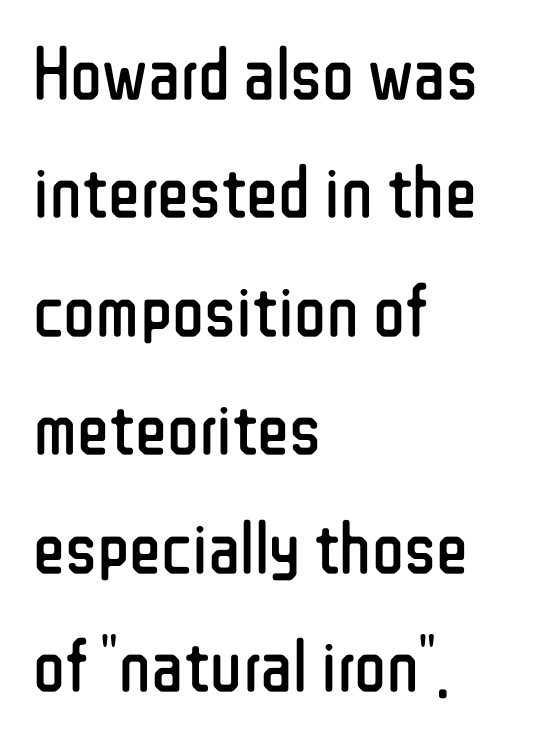
Q: Is the text bold? A: No.
Q: Is the text italic (slanted)? A: No, it is upright.
Q: Is the typeface a serif or a sans-serif typeface? A: Sans-serif.
Q: Is the text underlined? A: No.
Q: How is the paragraph aligned? A: Left-aligned.
Q: Is the spacing between letters normal or unusually wide? A: Normal.
Q: Is the spacing between lines tight, normal or loose? A: Normal.
Q: Width (condensed, normal, or wide)? A: Condensed.
Q: Stroke contrast? A: Low.
Q: x-height? A: Medium.
Q: Monospaced? A: No.
